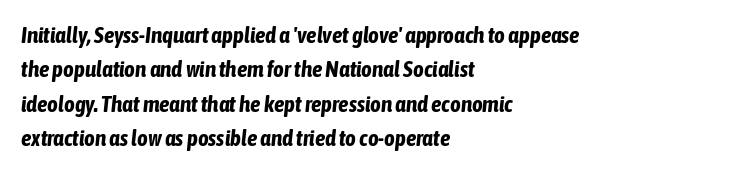
{"italic": "yes", "lean": "right", "slant_degrees": 6, "bold": "yes", "underline": "no", "align": "left", "line_spacing": "normal", "line_spacing_ratio": 1.5, "letter_spacing": "normal", "letter_spacing_em": 0.0, "glyph_px": 23}
